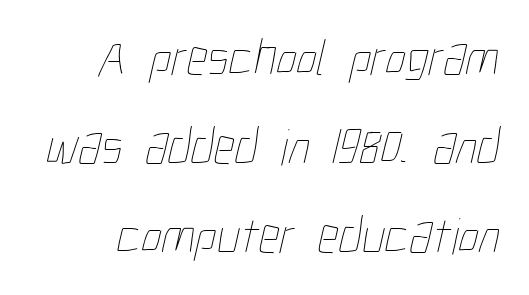
The image shows 52 px thin, condensed type; set line spacing 1.71x, normal letter spacing, not underlined; low stroke contrast and a medium x-height.
